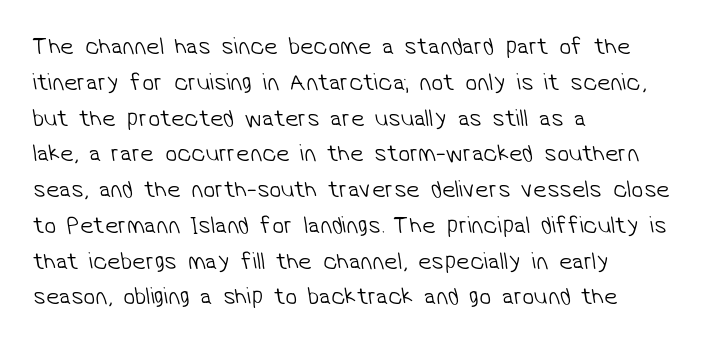
The image shows 24 px text type; set left-aligned, normal line spacing (1.49x), normal letter spacing, not underlined.
